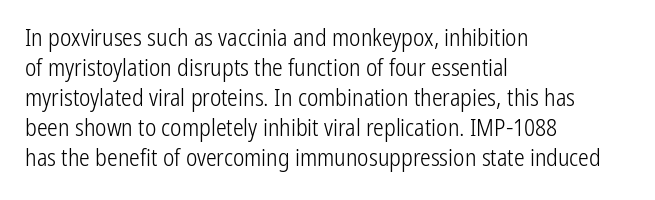
Honestly, there is no underline to notice here at all. The font's upright variant was chosen for this text. Horizontally, the lines are justified to the leading edge only. Bold? No — there's no thickening of the strokes.
